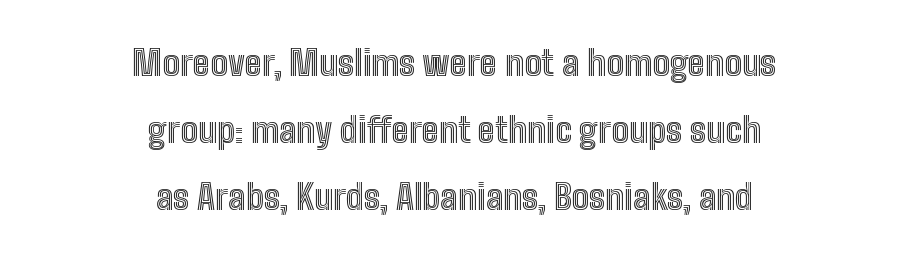
Q: Is the text italic (slanted)? A: No, it is upright.
Q: Is the text underlined? A: No.
Q: How is the paragraph aligned? A: Centered.
Q: Is the spacing between letters normal or unusually wide? A: Normal.
Q: Is the spacing between lines tight, normal or loose? A: Loose.
Q: Width (condensed, normal, or wide)? A: Condensed.
Q: x-height? A: Medium.
Q: Monospaced? A: No.
